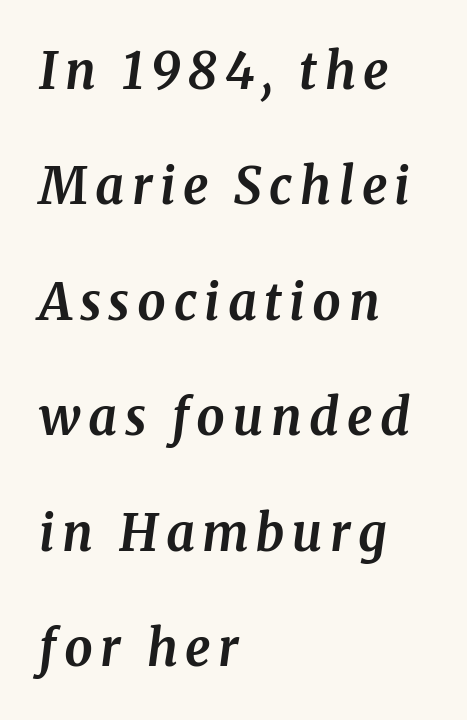
Q: Is the text bold? A: Yes.
Q: Is the text italic (slanted)? A: Yes, it leans right by about 8 degrees.
Q: Is the typeface a serif or a sans-serif typeface? A: Serif.
Q: Is the text underlined? A: No.
Q: How is the paragraph aligned? A: Left-aligned.
Q: Is the spacing between lines tight, normal or loose? A: Loose.
Q: Width (condensed, normal, or wide)? A: Normal.
Q: Stroke contrast? A: Medium.
Q: x-height? A: Medium.
Q: Monospaced? A: No.
